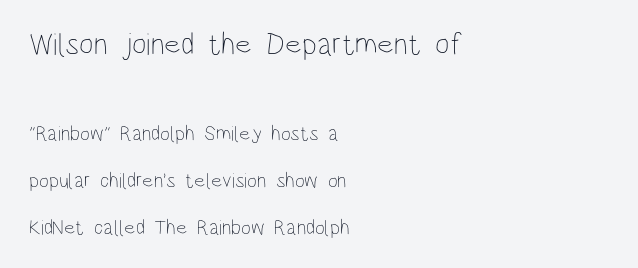
Q: Is the text bold? A: No.
Q: Is the text italic (slanted)? A: No, it is upright.
Q: Is the text underlined? A: No.
Q: How is the paragraph aligned? A: Left-aligned.
Q: Is the spacing between letters normal or unusually wide? A: Normal.
Q: Is the spacing between lines tight, normal or loose? A: Loose.
Q: Which block of text is set in a larger size, the first (top) or the second (bottom)? A: The first (top) one.
Q: Width (condensed, normal, or wide)? A: Condensed.
Q: Stroke contrast? A: Low.
Q: x-height? A: Large.
Q: Monospaced? A: No.
